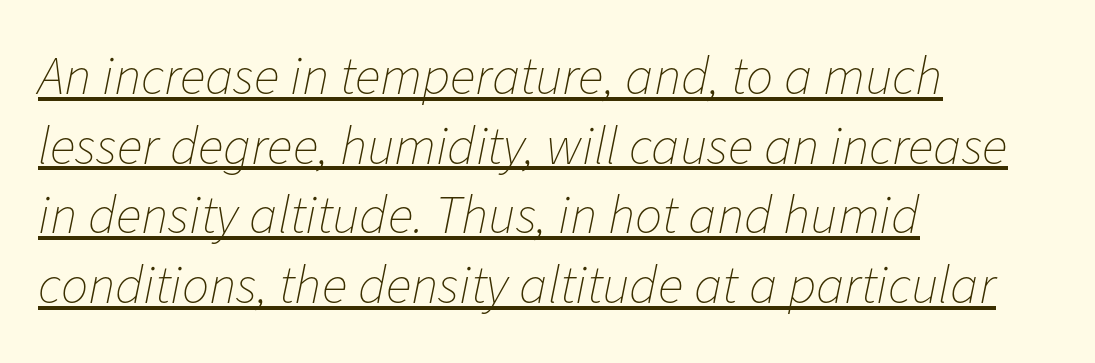
{"italic": "yes", "lean": "right", "slant_degrees": 11, "bold": "no", "weight": "thin", "width": "normal", "stroke_contrast": "low", "x_height": "medium", "monospaced": "no", "underline": "yes", "align": "left", "line_spacing": "normal", "line_spacing_ratio": 1.29, "letter_spacing": "normal", "letter_spacing_em": 0.0, "glyph_px": 54}
